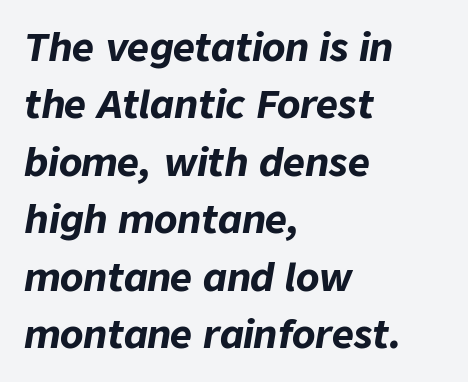
{"italic": "yes", "lean": "right", "slant_degrees": 9, "bold": "yes", "weight": "bold", "width": "normal", "stroke_contrast": "low", "x_height": "medium", "monospaced": "no", "underline": "no", "align": "left", "line_spacing": "normal", "line_spacing_ratio": 1.51, "letter_spacing": "normal", "letter_spacing_em": 0.0, "glyph_px": 38}
